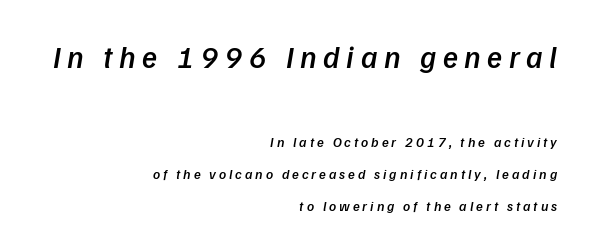
Q: Is the text bold? A: Semi-bold.
Q: Is the typeface a serif or a sans-serif typeface? A: Sans-serif.
Q: Is the text underlined? A: No.
Q: How is the paragraph aligned? A: Right-aligned.
Q: Is the spacing between letters normal or unusually wide? A: Unusually wide.
Q: Is the spacing between lines tight, normal or loose? A: Loose.
Q: Which block of text is set in a larger size, the first (top) or the second (bottom)? A: The first (top) one.
Q: Width (condensed, normal, or wide)? A: Normal.
Q: Stroke contrast? A: Low.
Q: x-height? A: Medium.
Q: Monospaced? A: No.
